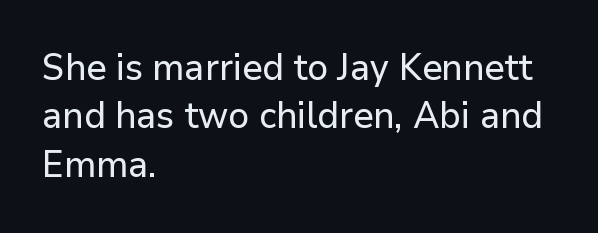
{"serif": "no", "italic": "no", "width": "normal", "stroke_contrast": "low", "x_height": "medium", "monospaced": "no", "underline": "no", "align": "left", "line_spacing": "normal", "line_spacing_ratio": 1.31, "letter_spacing": "normal", "letter_spacing_em": 0.0, "glyph_px": 37}
